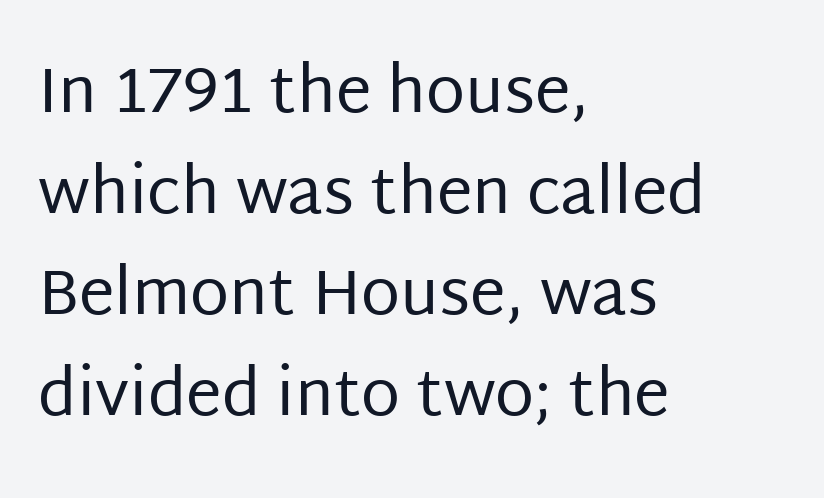
The image shows 64 px regular-weight sans-serif type, upright; set left-aligned, normal line spacing (1.58x), normal letter spacing, not underlined; low stroke contrast and a large x-height.
